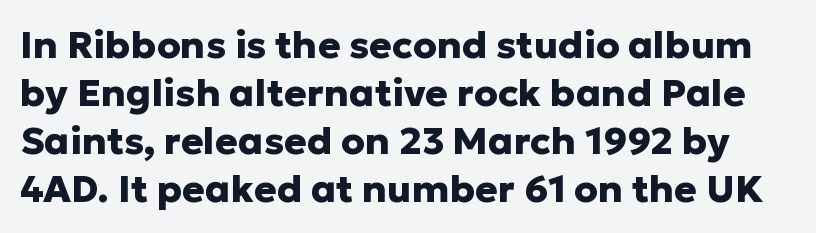
{"serif": "no", "italic": "no", "bold": "yes", "weight": "heavy", "width": "normal", "stroke_contrast": "low", "x_height": "medium", "monospaced": "no", "underline": "no", "line_spacing": "normal", "line_spacing_ratio": 1.26, "letter_spacing": "normal", "letter_spacing_em": 0.0, "glyph_px": 38}
